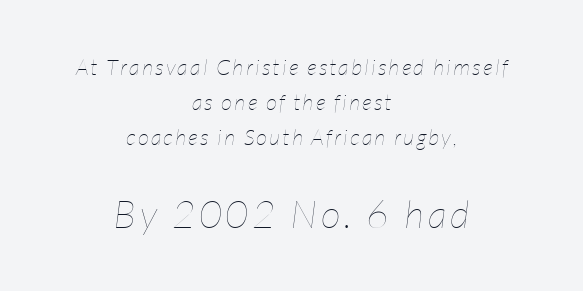
When letters slant like this, we call the style italic. The lines in this sample share a center point and differ in where they start and stop. Block two is the big one; block one sits smaller above it. The specimen omits any rule beneath the text block's lines.
